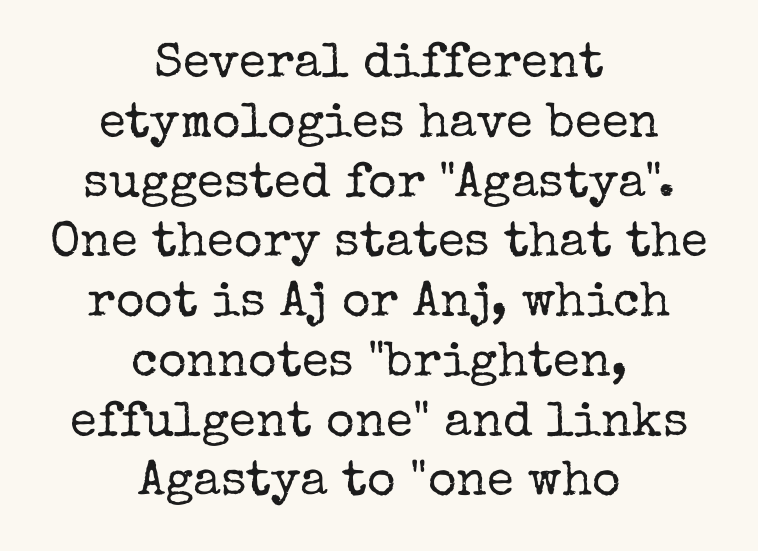
{"serif": "yes", "italic": "no", "bold": "no", "weight": "regular", "width": "normal", "stroke_contrast": "low", "x_height": "medium", "monospaced": "no", "underline": "no", "align": "center", "line_spacing_ratio": 1.22, "letter_spacing": "normal", "letter_spacing_em": 0.0, "glyph_px": 49}
